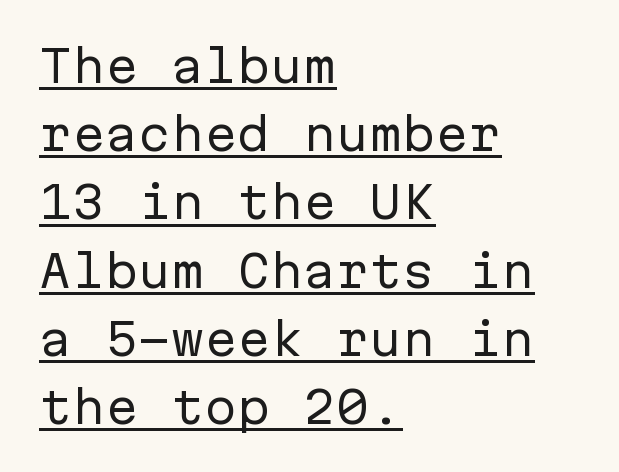
The image shows 44 px regular-weight sans-serif type, upright, monospaced; set left-aligned, normal line spacing (1.55x), normal letter spacing, underlined; low stroke contrast and a medium x-height.
